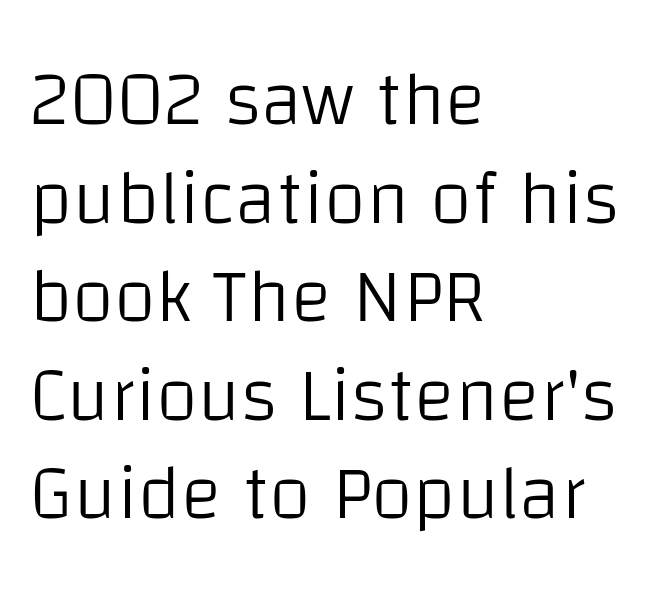
Is this a fixed-width face? No — the glyphs have proportional, varying widths. A quiet, ordinary-to-light weight characterises the typeface. This is sans-serif lettering, the kind often seen on screens and signage. Underlining? Definitely not there.
